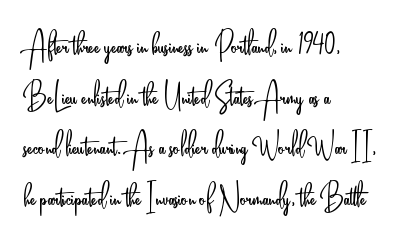
{"serif": "no", "bold": "no", "weight": "light", "width": "condensed", "stroke_contrast": "low", "x_height": "small", "monospaced": "no", "underline": "no", "align": "left", "line_spacing": "normal", "line_spacing_ratio": 1.33, "letter_spacing": "normal", "letter_spacing_em": 0.0, "glyph_px": 38}
